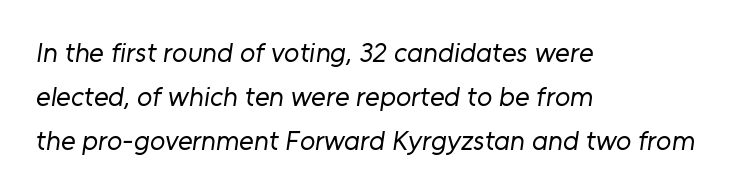
The image shows 28 px regular-weight sans-serif type; set left-aligned, normal line spacing (1.57x), normal letter spacing, not underlined; low stroke contrast and a medium x-height.
